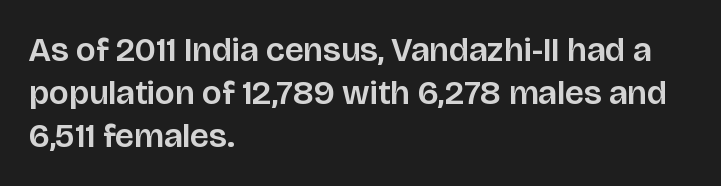
{"serif": "no", "italic": "no", "width": "normal", "stroke_contrast": "low", "x_height": "large", "monospaced": "no", "underline": "no", "align": "left", "line_spacing": "normal", "line_spacing_ratio": 1.26, "letter_spacing": "normal", "letter_spacing_em": 0.0, "glyph_px": 34}
